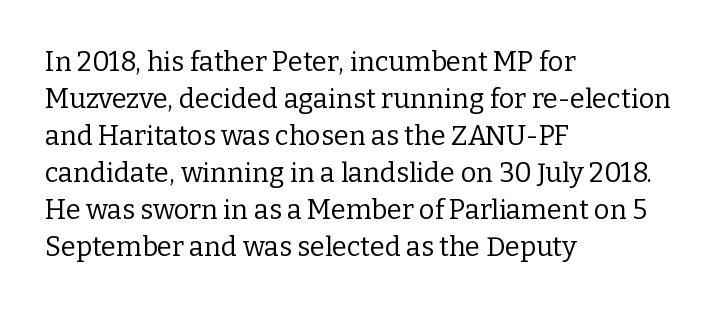
The image shows 27 px text type, upright; set left-aligned, normal line spacing (1.37x), normal letter spacing, not underlined.
